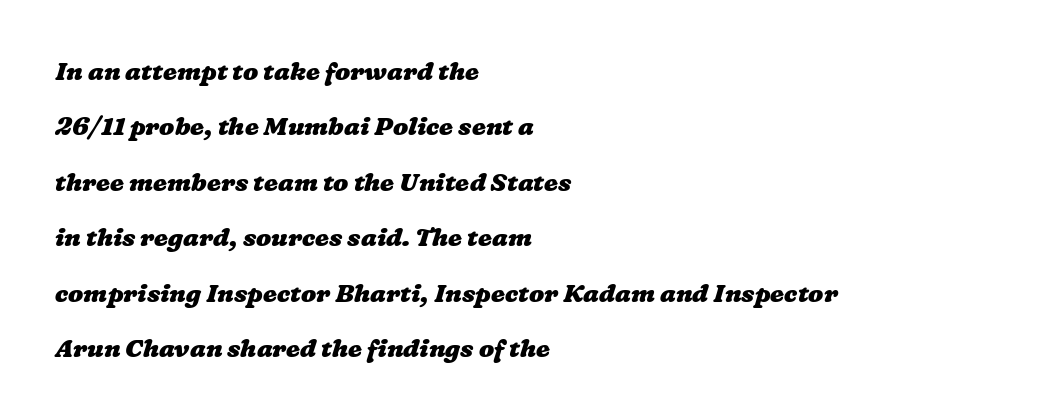
{"bold": "yes", "underline": "no", "align": "left", "line_spacing": "loose", "line_spacing_ratio": 2.22, "letter_spacing": "normal", "letter_spacing_em": 0.0, "glyph_px": 25}
